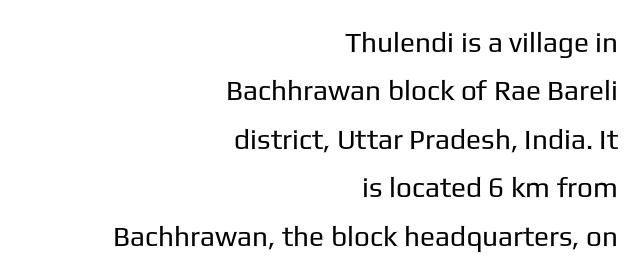
The image shows 28 px regular-weight sans-serif type, upright; set right-aligned, line spacing 1.73x, normal letter spacing, not underlined; low stroke contrast and a medium x-height.
